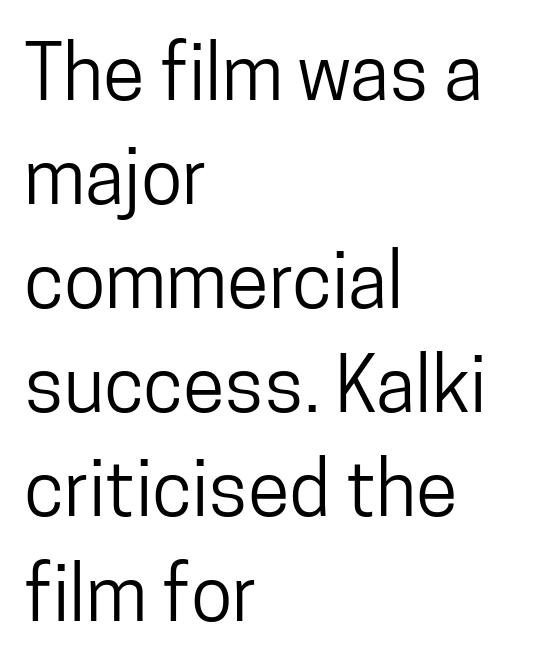
Q: Is the text italic (slanted)? A: No, it is upright.
Q: Is the typeface a serif or a sans-serif typeface? A: Sans-serif.
Q: Is the text underlined? A: No.
Q: How is the paragraph aligned? A: Left-aligned.
Q: Is the spacing between letters normal or unusually wide? A: Normal.
Q: Is the spacing between lines tight, normal or loose? A: Normal.
Q: Width (condensed, normal, or wide)? A: Condensed.
Q: Stroke contrast? A: Low.
Q: x-height? A: Medium.
Q: Monospaced? A: No.
